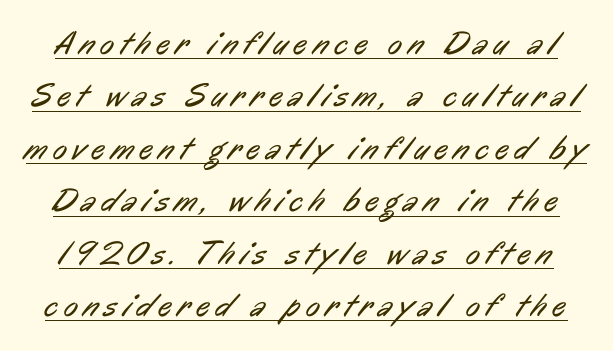
Is the type heavy? It reads as light-to-regular instead. Stroke terminals: plain, sans-serif. Each line of the rendering has a horizontal stroke beneath the glyphs. The letters advance in unequal steps, a hallmark of proportional type.
